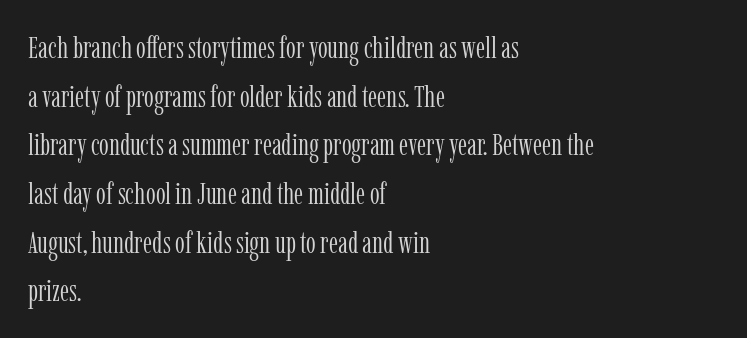
I'd call this a serif setting — the letters wear small feet. A light-to-regular cut is what we see here. The type sits square on the baseline with zero lean. Is the letter spacing exaggerated? No — it looks like the ordinary default. The passage is arranged the way most books set body copy — flush left.
